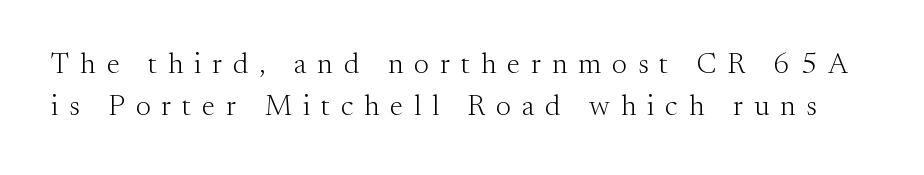
{"serif": "yes", "italic": "no", "bold": "no", "weight": "light", "width": "normal", "stroke_contrast": "medium", "x_height": "small", "monospaced": "no", "underline": "no", "line_spacing": "normal", "line_spacing_ratio": 1.46, "letter_spacing": "wide", "letter_spacing_em": 0.38, "glyph_px": 29}
